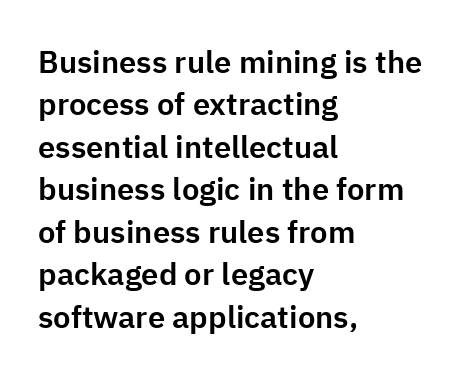
{"serif": "no", "italic": "no", "width": "normal", "stroke_contrast": "low", "x_height": "medium", "monospaced": "no", "underline": "no", "align": "left", "line_spacing": "normal", "line_spacing_ratio": 1.37, "letter_spacing": "normal", "letter_spacing_em": 0.0, "glyph_px": 31}
